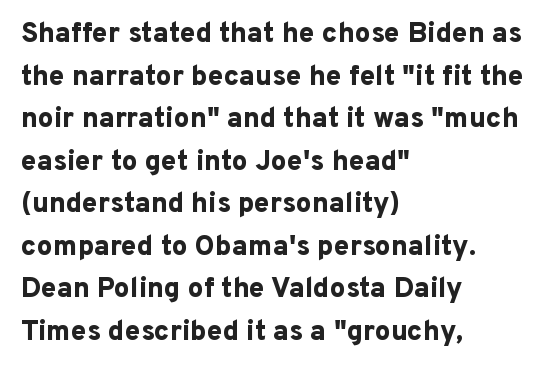
The image shows 28 px bold sans-serif type, upright; set left-aligned, normal line spacing (1.52x), normal letter spacing, not underlined; low stroke contrast and a medium x-height.
